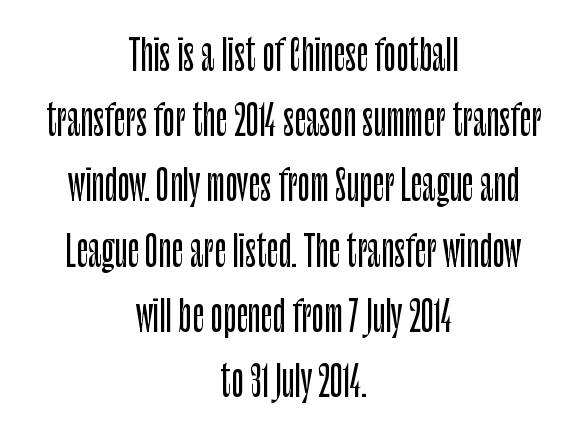
{"serif": "no", "italic": "no", "width": "condensed", "stroke_contrast": "low", "x_height": "large", "monospaced": "no", "underline": "no", "align": "center", "line_spacing": "normal", "line_spacing_ratio": 1.59, "letter_spacing": "normal", "letter_spacing_em": 0.0, "glyph_px": 41}
